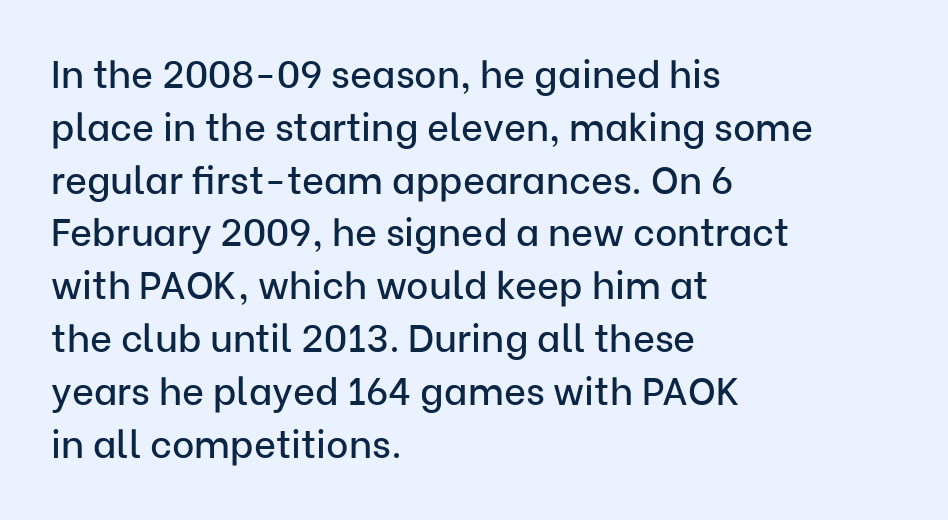
The passage is arranged the way most books set body copy — flush left. You could not count columns in this text — the font is proportionally spaced. This sample uses plain, unmodified letter spacing. The font's upright variant was chosen for this text.
